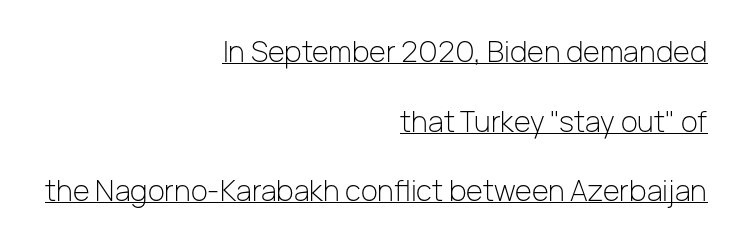
Q: Is the text bold? A: No.
Q: Is the text italic (slanted)? A: No, it is upright.
Q: Is the typeface a serif or a sans-serif typeface? A: Sans-serif.
Q: Is the text underlined? A: Yes.
Q: How is the paragraph aligned? A: Right-aligned.
Q: Is the spacing between letters normal or unusually wide? A: Normal.
Q: Is the spacing between lines tight, normal or loose? A: Loose.
Q: Width (condensed, normal, or wide)? A: Normal.
Q: Stroke contrast? A: Low.
Q: x-height? A: Medium.
Q: Monospaced? A: No.
